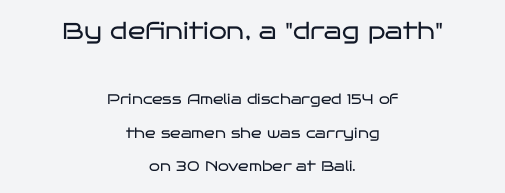
Q: Is the text bold? A: No.
Q: Is the text italic (slanted)? A: No, it is upright.
Q: Is the text underlined? A: No.
Q: How is the paragraph aligned? A: Centered.
Q: Is the spacing between letters normal or unusually wide? A: Normal.
Q: Is the spacing between lines tight, normal or loose? A: Loose.
Q: Which block of text is set in a larger size, the first (top) or the second (bottom)? A: The first (top) one.
